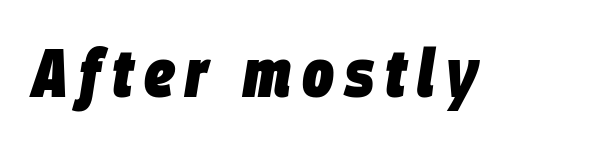
The image shows 67 px heavy, condensed type, italic (leaning right); set not underlined; low stroke contrast and a large x-height.
